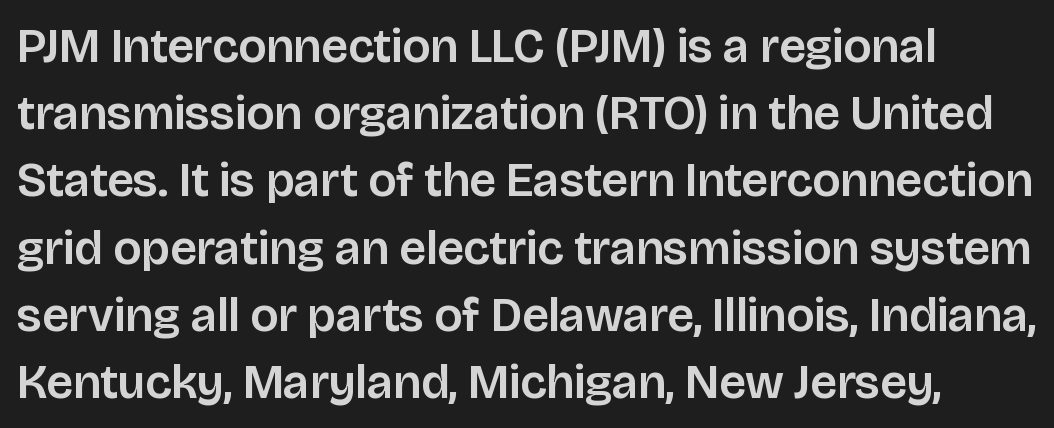
Q: Is the text italic (slanted)? A: No, it is upright.
Q: Is the typeface a serif or a sans-serif typeface? A: Sans-serif.
Q: Is the text underlined? A: No.
Q: Is the spacing between letters normal or unusually wide? A: Normal.
Q: Is the spacing between lines tight, normal or loose? A: Normal.
Q: Width (condensed, normal, or wide)? A: Normal.
Q: Stroke contrast? A: Low.
Q: x-height? A: Large.
Q: Monospaced? A: No.
